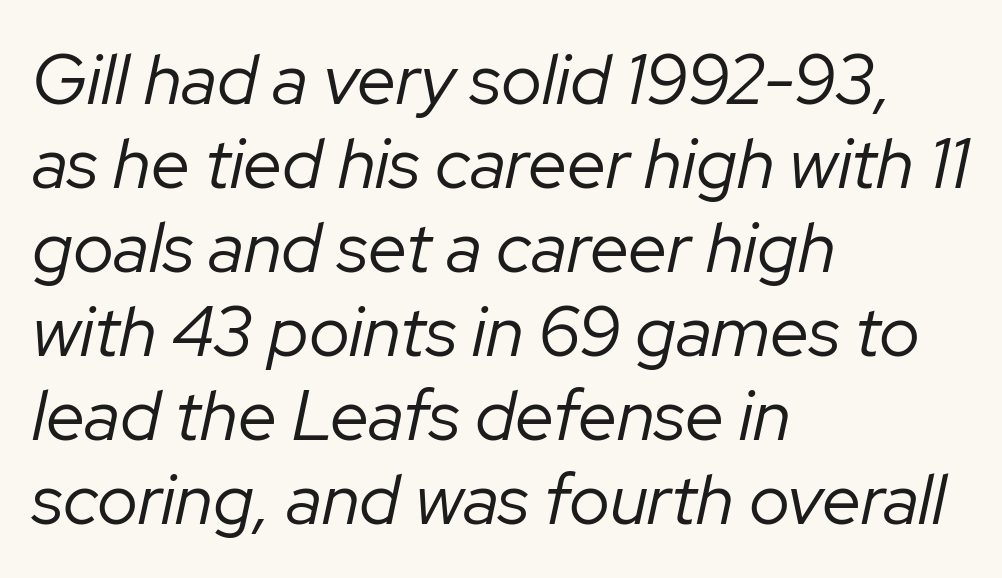
{"italic": "yes", "lean": "right", "slant_degrees": 12, "bold": "no", "weight": "regular", "width": "normal", "stroke_contrast": "low", "x_height": "medium", "monospaced": "no", "underline": "no", "align": "left", "line_spacing_ratio": 1.2, "letter_spacing": "normal", "letter_spacing_em": 0.0, "glyph_px": 70}
